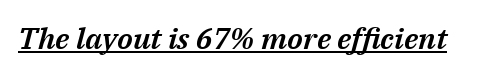
The image shows 30 px text type, italic (leaning right); set normal letter spacing, underlined; medium stroke contrast and a medium x-height.
